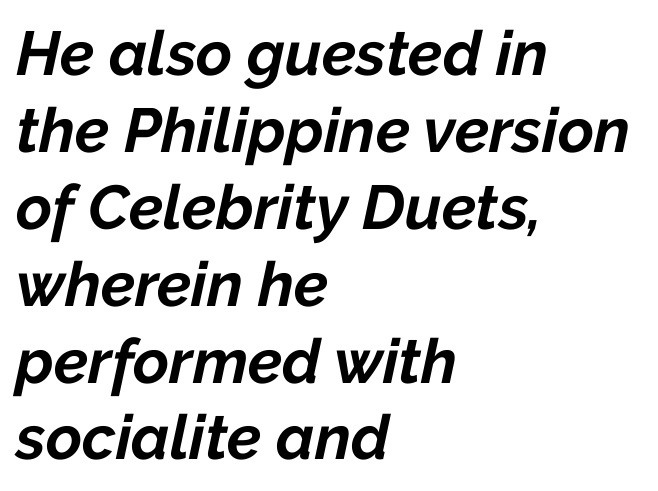
{"italic": "yes", "lean": "right", "slant_degrees": 12, "bold": "yes", "weight": "bold", "width": "normal", "stroke_contrast": "low", "x_height": "medium", "monospaced": "no", "underline": "no", "align": "left", "line_spacing_ratio": 1.24, "letter_spacing": "normal", "letter_spacing_em": 0.0, "glyph_px": 62}
